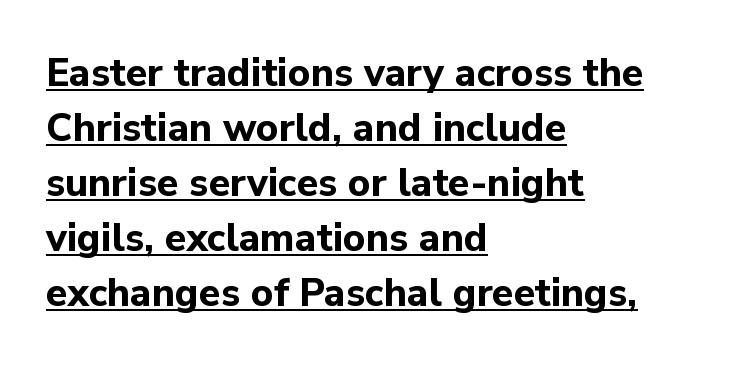
{"serif": "no", "italic": "no", "bold": "yes", "weight": "bold", "width": "normal", "stroke_contrast": "low", "x_height": "medium", "monospaced": "no", "underline": "yes", "align": "left", "line_spacing": "normal", "line_spacing_ratio": 1.41, "letter_spacing": "normal", "letter_spacing_em": 0.0, "glyph_px": 39}
